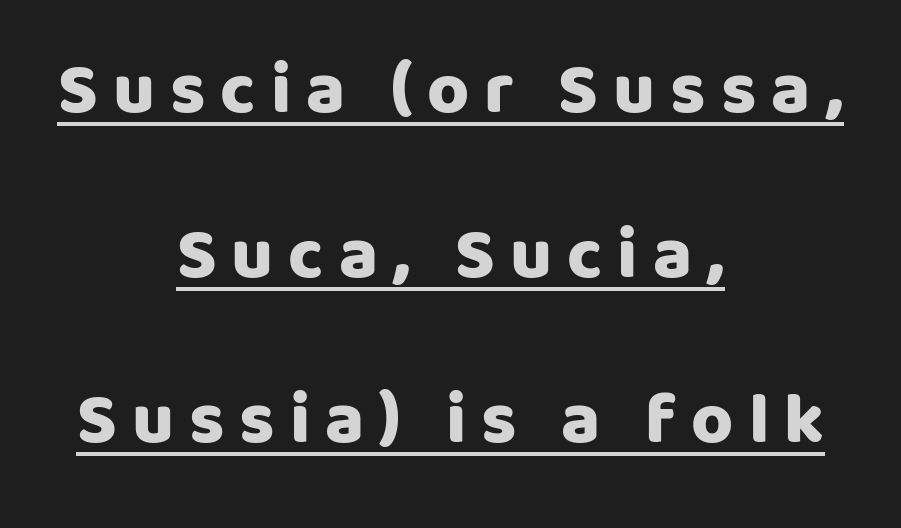
The image shows 72 px heavy sans-serif type, upright; set centered, loose line spacing (2.29x), unusually wide letter spacing (+0.21 em), underlined; low stroke contrast and a large x-height.
